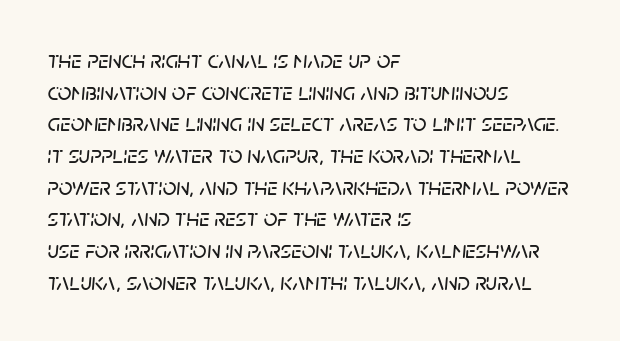
Q: Is the text italic (slanted)? A: Yes, it leans right by about 5 degrees.
Q: Is the text underlined? A: No.
Q: How is the paragraph aligned? A: Left-aligned.
Q: Is the spacing between letters normal or unusually wide? A: Normal.
Q: Is the spacing between lines tight, normal or loose? A: Normal.
